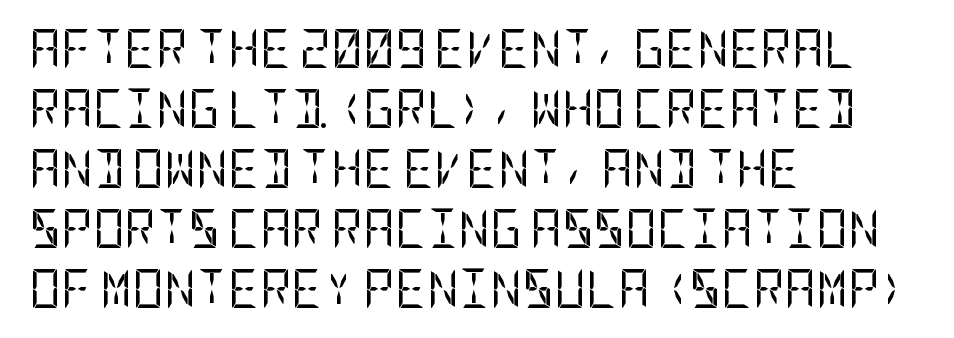
Nobody drew a line under any word here. This block has exactly the height ordinary leading produces. Alignment: flush left. The characters are drawn with everyday or finer stroke widths.
